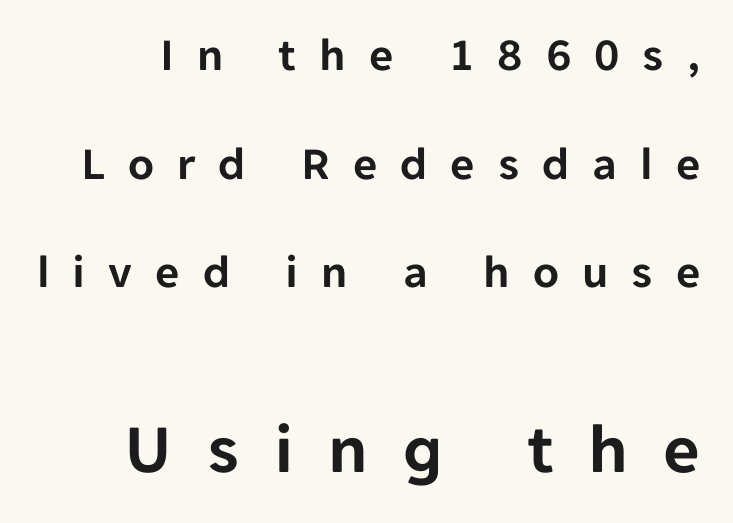
Q: Is the text italic (slanted)? A: No, it is upright.
Q: Is the typeface a serif or a sans-serif typeface? A: Sans-serif.
Q: Is the text underlined? A: No.
Q: Is the spacing between letters normal or unusually wide? A: Unusually wide.
Q: Is the spacing between lines tight, normal or loose? A: Loose.
Q: Which block of text is set in a larger size, the first (top) or the second (bottom)? A: The second (bottom) one.
Q: Width (condensed, normal, or wide)? A: Normal.
Q: Stroke contrast? A: Low.
Q: x-height? A: Medium.
Q: Monospaced? A: No.
